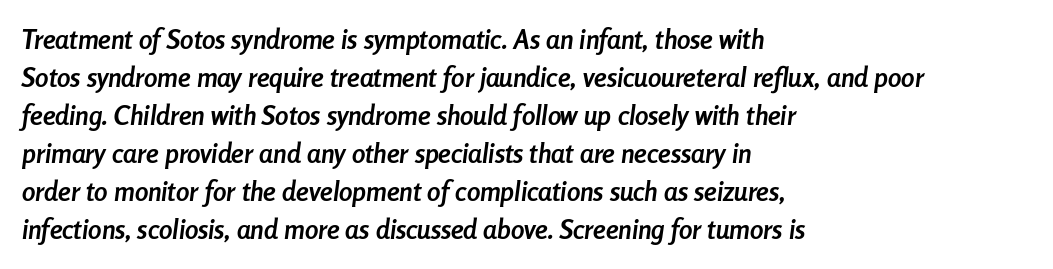
{"italic": "yes", "lean": "right", "slant_degrees": 8, "bold": "yes", "underline": "no", "align": "left", "line_spacing": "normal", "line_spacing_ratio": 1.41, "letter_spacing": "normal", "letter_spacing_em": 0.0, "glyph_px": 27}
